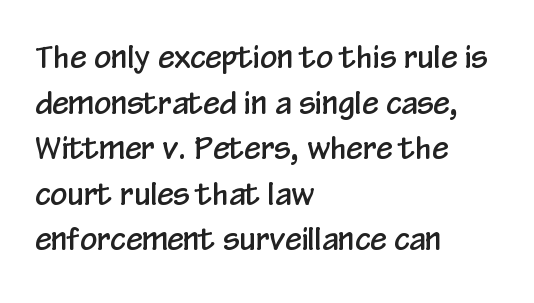
{"serif": "no", "italic": "no", "width": "condensed", "stroke_contrast": "low", "x_height": "medium", "monospaced": "no", "underline": "no", "align": "left", "line_spacing": "normal", "line_spacing_ratio": 1.52, "letter_spacing": "normal", "letter_spacing_em": 0.0, "glyph_px": 30}
